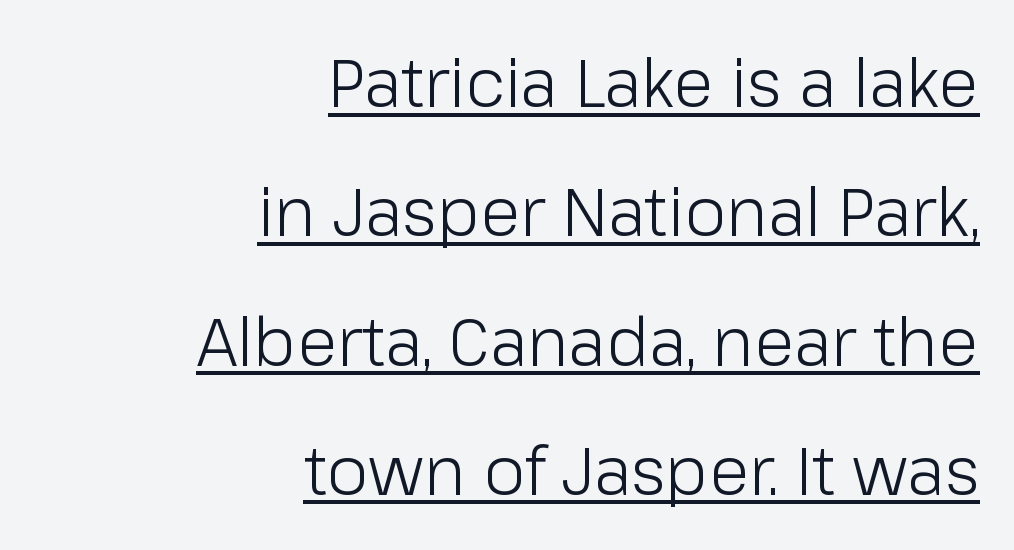
Spacing verdict: proportional, widths tailored to each character. Type style note: lacks serifs. Casual observation: everything's shoved over to the right. Widely set lines give the paragraph a tall, airy silhouette.
